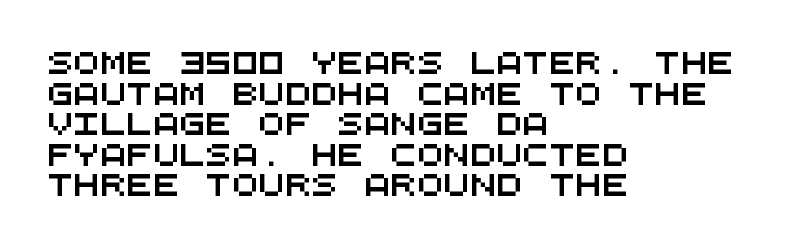
Q: Is the text underlined? A: No.
Q: How is the paragraph aligned? A: Left-aligned.
Q: Is the spacing between letters normal or unusually wide? A: Normal.
Q: Is the spacing between lines tight, normal or loose? A: Normal.
